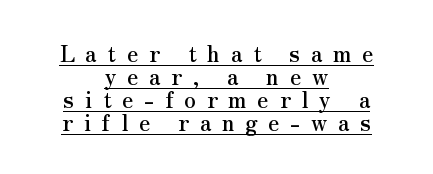
{"italic": "no", "underline": "yes", "align": "center", "line_spacing": "tight", "line_spacing_ratio": 1.04, "letter_spacing": "wide", "letter_spacing_em": 0.49, "glyph_px": 22}
